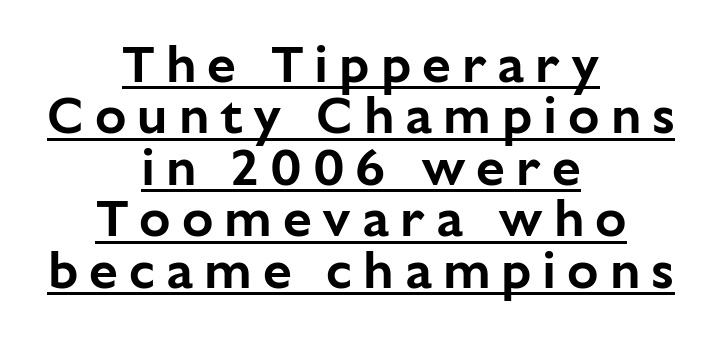
{"serif": "no", "italic": "no", "width": "normal", "stroke_contrast": "low", "x_height": "medium", "monospaced": "no", "underline": "yes", "align": "center", "line_spacing": "tight", "line_spacing_ratio": 0.99, "letter_spacing": "wide", "letter_spacing_em": 0.21, "glyph_px": 52}
